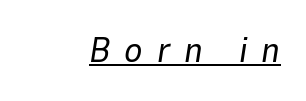
Q: Is the text bold? A: No.
Q: Is the text italic (slanted)? A: Yes, it leans right by about 9 degrees.
Q: Is the text underlined? A: Yes.
Q: Is the spacing between letters normal or unusually wide? A: Unusually wide.
Q: Width (condensed, normal, or wide)? A: Normal.
Q: Stroke contrast? A: Low.
Q: x-height? A: Medium.
Q: Monospaced? A: No.
